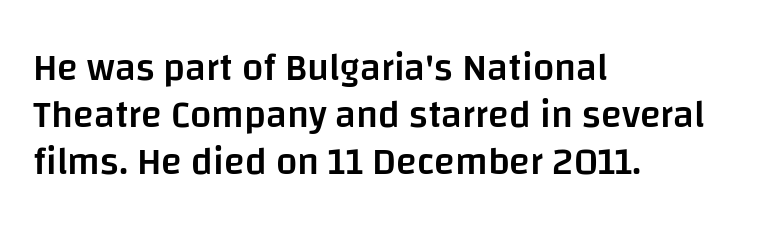
Q: Is the text bold? A: Semi-bold.
Q: Is the text italic (slanted)? A: No, it is upright.
Q: Is the typeface a serif or a sans-serif typeface? A: Sans-serif.
Q: Is the text underlined? A: No.
Q: How is the paragraph aligned? A: Left-aligned.
Q: Is the spacing between letters normal or unusually wide? A: Normal.
Q: Width (condensed, normal, or wide)? A: Normal.
Q: Stroke contrast? A: Low.
Q: x-height? A: Large.
Q: Monospaced? A: No.
